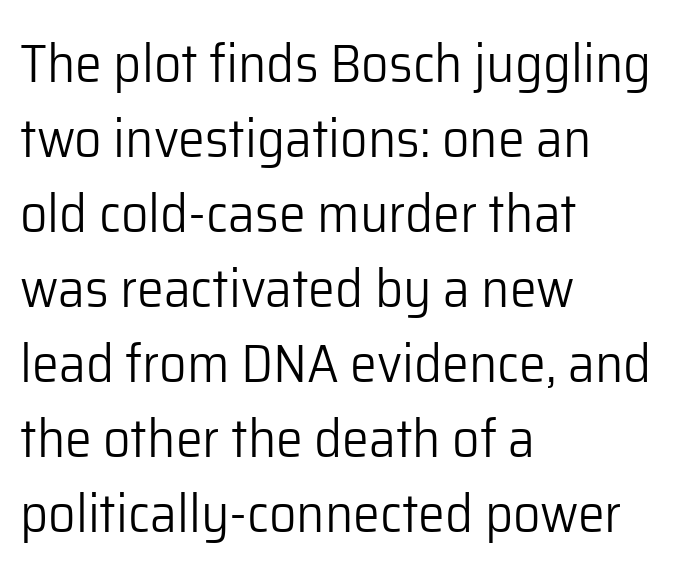
The image shows 54 px light sans-serif type, upright; set left-aligned, normal line spacing (1.39x), normal letter spacing, not underlined; low stroke contrast and a medium x-height.
